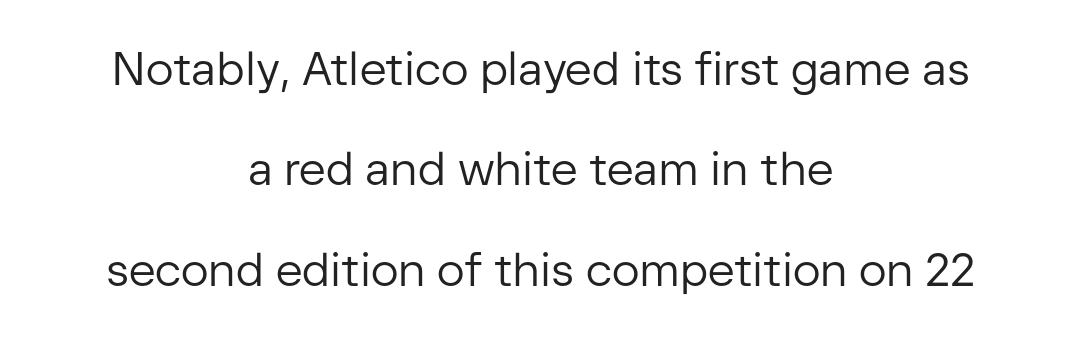
{"serif": "no", "italic": "no", "bold": "no", "weight": "regular", "width": "normal", "stroke_contrast": "low", "x_height": "medium", "monospaced": "no", "underline": "no", "align": "center", "line_spacing": "loose", "line_spacing_ratio": 2.18, "letter_spacing": "normal", "letter_spacing_em": 0.0, "glyph_px": 46}
